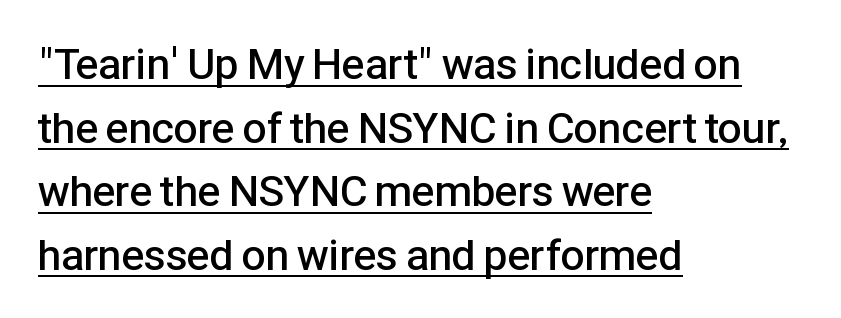
Its strokes are somewhat broadened, the hallmark of semibold type. The tracking reads as untouched default to a designer's eye. Every row of glyphs begins at an identical x-position on the left. Quick note: not italic, upright.
